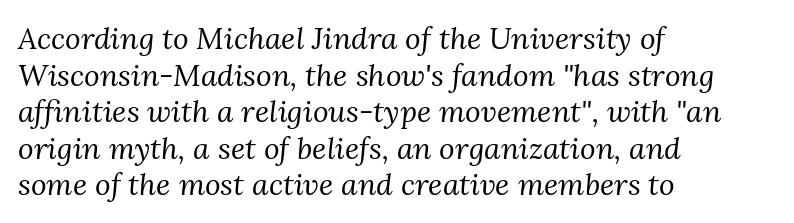
Note: serifs present on the glyphs. These lines are rendered in a variable-pitch font. Type without underlining. Characters are canted at an angle relative to the baseline's perpendicular.
